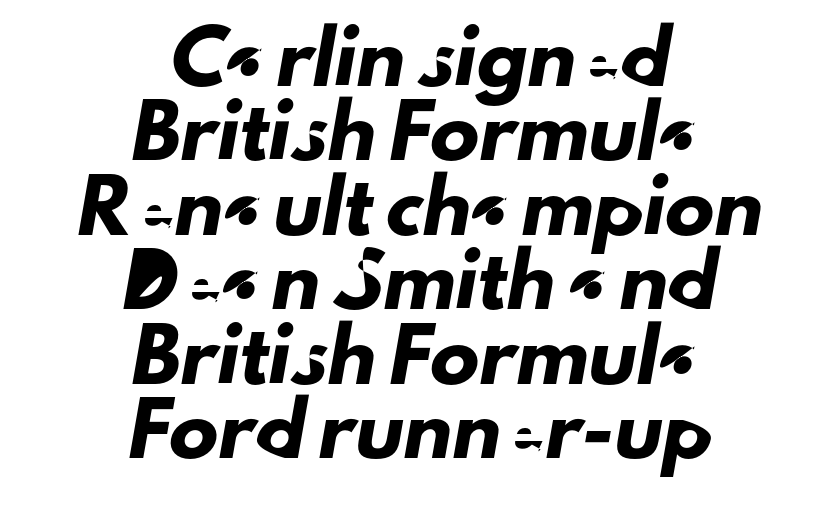
The image shows 49 px sans-serif type; set centered, normal line spacing (1.52x), normal letter spacing, not underlined; low stroke contrast and a small x-height.
